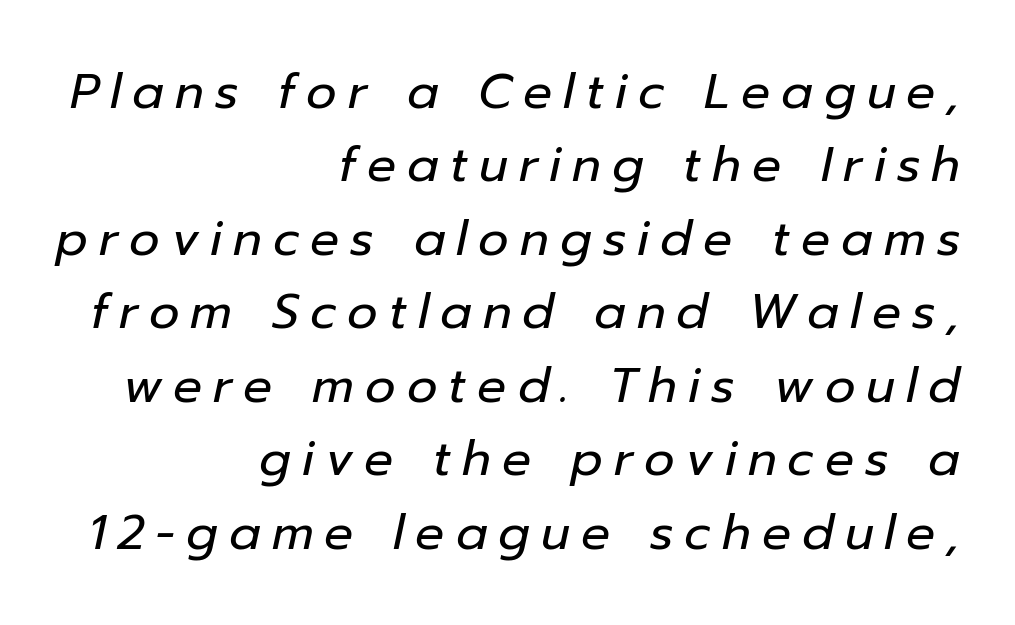
The image shows 48 px regular-weight type, italic (leaning right); set right-aligned, normal line spacing (1.53x), unusually wide letter spacing (+0.23 em), not underlined; low stroke contrast and a medium x-height.
